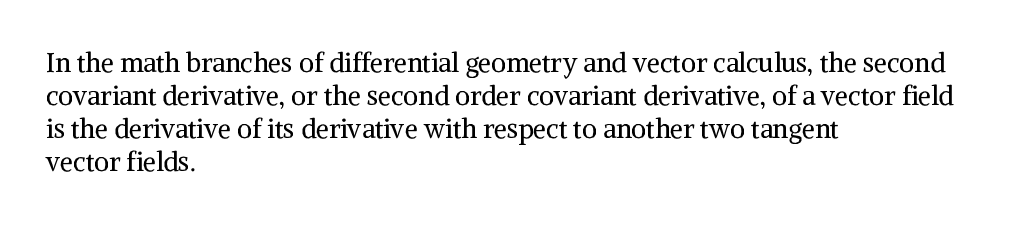
The image shows 26 px text type, upright; set left-aligned, normal line spacing (1.27x), normal letter spacing, not underlined.
